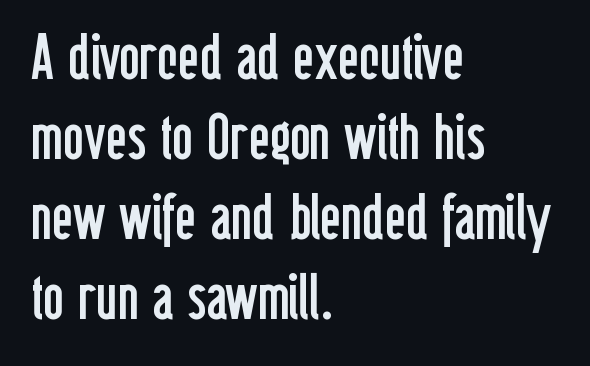
Q: Is the text bold? A: No.
Q: Is the text italic (slanted)? A: No, it is upright.
Q: Is the typeface a serif or a sans-serif typeface? A: Sans-serif.
Q: Is the text underlined? A: No.
Q: How is the paragraph aligned? A: Left-aligned.
Q: Is the spacing between letters normal or unusually wide? A: Normal.
Q: Is the spacing between lines tight, normal or loose? A: Normal.
Q: Width (condensed, normal, or wide)? A: Condensed.
Q: Stroke contrast? A: Low.
Q: x-height? A: Medium.
Q: Monospaced? A: No.
